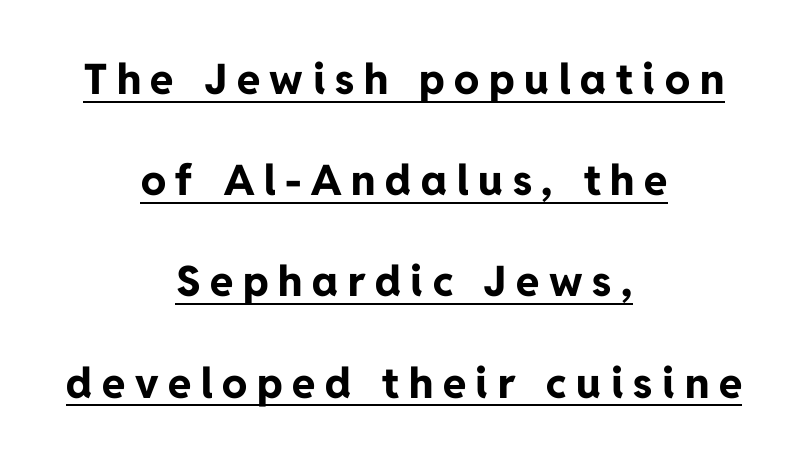
The image shows 42 px bold sans-serif type, upright; set centered, loose line spacing (2.41x), unusually wide letter spacing (+0.23 em), underlined; low stroke contrast and a medium x-height.
